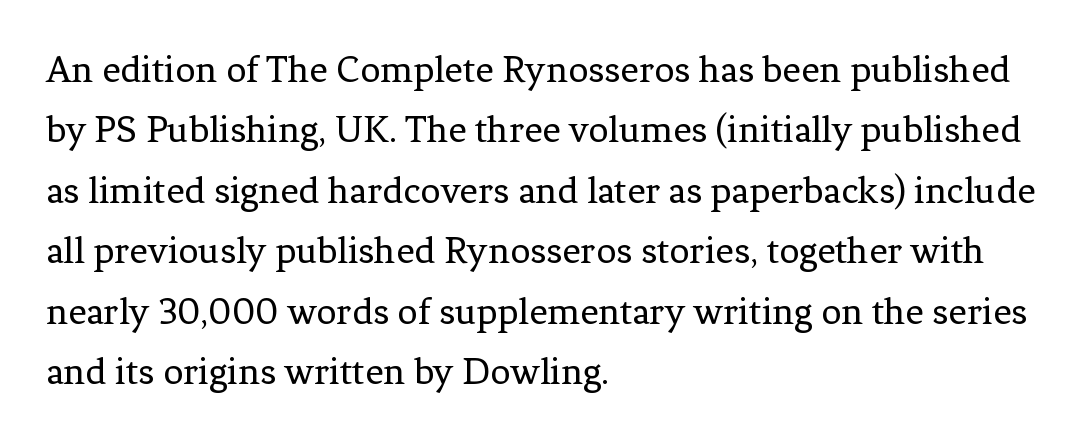
Q: Is the text bold? A: No.
Q: Is the text italic (slanted)? A: No, it is upright.
Q: Is the typeface a serif or a sans-serif typeface? A: Serif.
Q: Is the text underlined? A: No.
Q: How is the paragraph aligned? A: Left-aligned.
Q: Is the spacing between letters normal or unusually wide? A: Normal.
Q: Is the spacing between lines tight, normal or loose? A: Normal.
Q: Width (condensed, normal, or wide)? A: Normal.
Q: Stroke contrast? A: Low.
Q: x-height? A: Medium.
Q: Monospaced? A: No.
